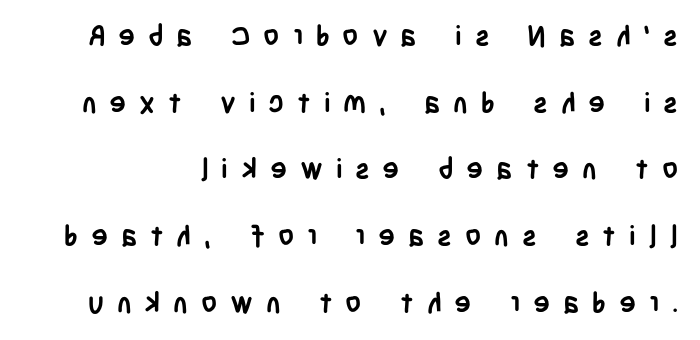
The image shows 28 px semibold, condensed sans-serif type, upright; set loose line spacing (2.38x), unusually wide letter spacing (+0.46 em), not underlined; low stroke contrast and a large x-height.
